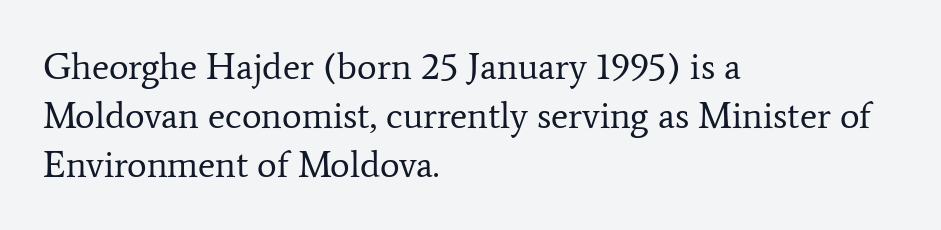
{"serif": "yes", "italic": "no", "bold": "no", "weight": "regular", "width": "normal", "stroke_contrast": "low", "x_height": "medium", "monospaced": "no", "underline": "no", "align": "left", "line_spacing": "normal", "line_spacing_ratio": 1.32, "letter_spacing": "normal", "letter_spacing_em": 0.0, "glyph_px": 37}
